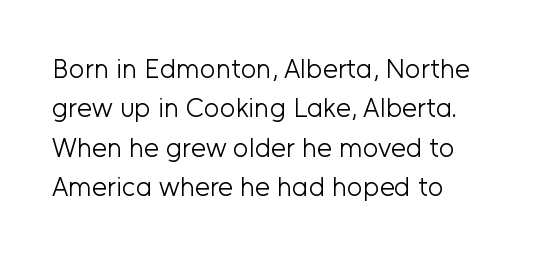
The image shows 27 px text type, upright; set left-aligned, normal line spacing (1.46x), normal letter spacing, not underlined.
